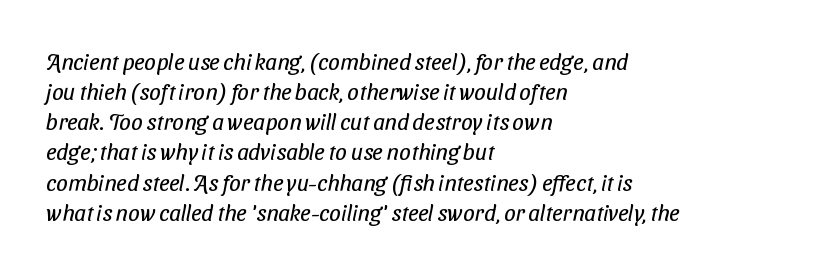
The image shows 23 px text type; set left-aligned, normal line spacing (1.31x), normal letter spacing, not underlined.
